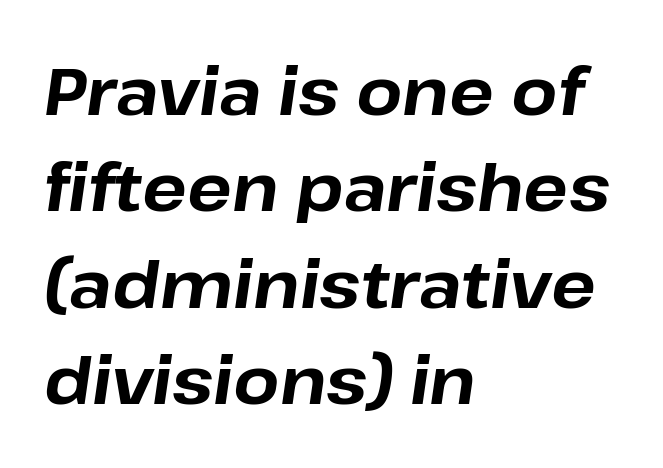
{"italic": "yes", "lean": "right", "slant_degrees": 8, "bold": "yes", "weight": "bold", "width": "normal", "stroke_contrast": "low", "x_height": "medium", "monospaced": "no", "underline": "no", "align": "left", "line_spacing": "normal", "line_spacing_ratio": 1.46, "letter_spacing": "normal", "letter_spacing_em": 0.0, "glyph_px": 66}
